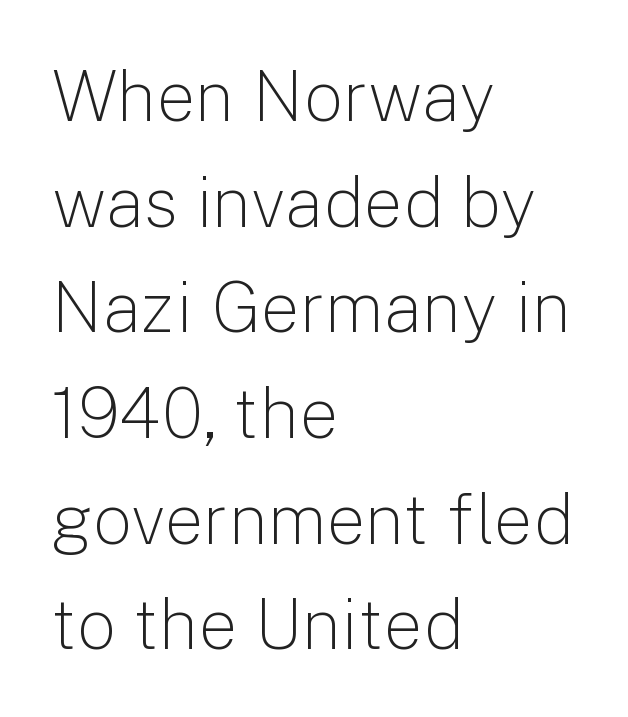
Q: Is the text bold? A: No.
Q: Is the text italic (slanted)? A: No, it is upright.
Q: Is the typeface a serif or a sans-serif typeface? A: Sans-serif.
Q: Is the text underlined? A: No.
Q: How is the paragraph aligned? A: Left-aligned.
Q: Is the spacing between letters normal or unusually wide? A: Normal.
Q: Is the spacing between lines tight, normal or loose? A: Normal.
Q: Width (condensed, normal, or wide)? A: Normal.
Q: Stroke contrast? A: Low.
Q: x-height? A: Medium.
Q: Monospaced? A: No.
